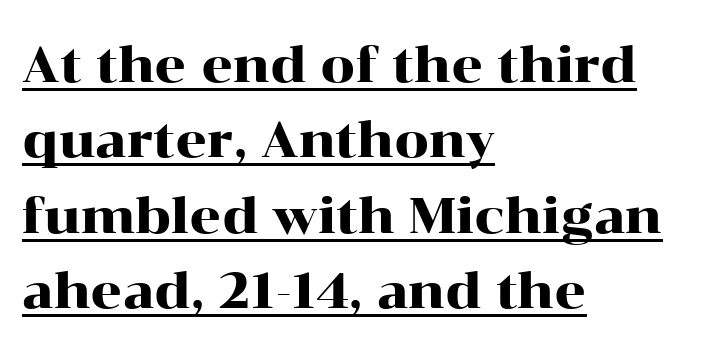
Does a line run under the words? Yes, clearly. Observe the ordinary spacing: letters are neighbours, not strangers. These lines are composed in type with serifs. Looks like regular typesetting: each glyph gets only the width it needs. Successive baselines arrive at the customary interval. The ragged edge is on the right, which tells us the setting is flush left.
